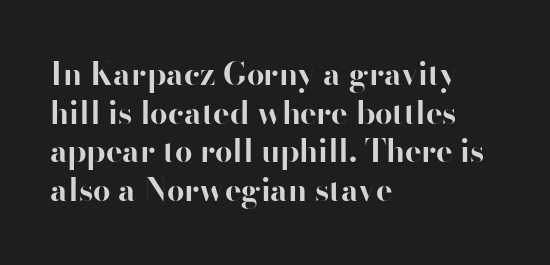
Q: Is the text bold? A: Yes.
Q: Is the text italic (slanted)? A: No, it is upright.
Q: Is the typeface a serif or a sans-serif typeface? A: Sans-serif.
Q: Is the text underlined? A: No.
Q: How is the paragraph aligned? A: Left-aligned.
Q: Is the spacing between letters normal or unusually wide? A: Normal.
Q: Is the spacing between lines tight, normal or loose? A: Normal.
Q: Width (condensed, normal, or wide)? A: Normal.
Q: Stroke contrast? A: High.
Q: x-height? A: Small.
Q: Monospaced? A: No.
